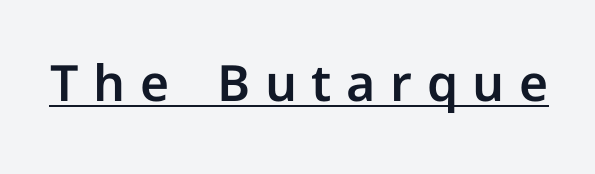
The image shows 50 px sans-serif type, upright; set unusually wide letter spacing (+0.29 em), underlined; low stroke contrast and a medium x-height.
